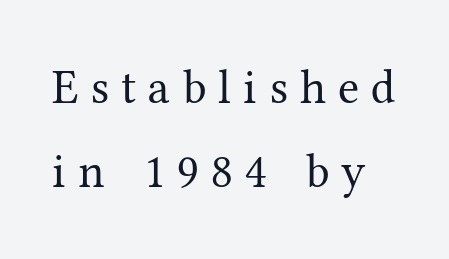
{"serif": "yes", "italic": "no", "bold": "no", "weight": "regular", "width": "normal", "stroke_contrast": "medium", "x_height": "medium", "monospaced": "no", "underline": "no", "line_spacing_ratio": 1.74, "letter_spacing": "wide", "letter_spacing_em": 0.26, "glyph_px": 48}
